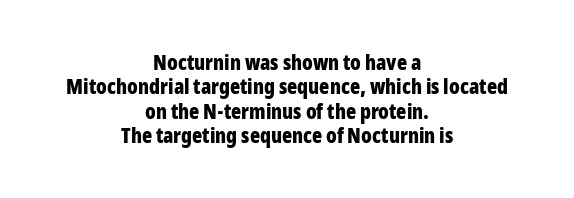
{"italic": "no", "bold": "yes", "underline": "no", "align": "center", "line_spacing_ratio": 1.16, "letter_spacing": "normal", "letter_spacing_em": 0.0, "glyph_px": 21}
